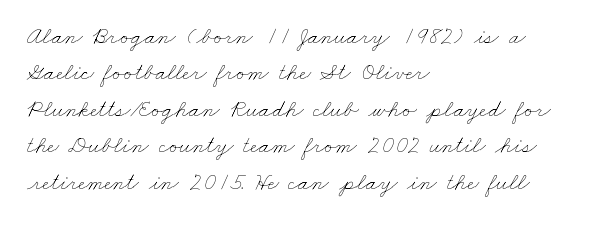
The passage is arranged the way most books set body copy — flush left. Words float on clear page, feet unadorned. No heavy texture on the line: the type isn't bold. If you measured baseline to baseline, you'd find a middling distance. Spacing between characters is what you'd get straight out of the box.
